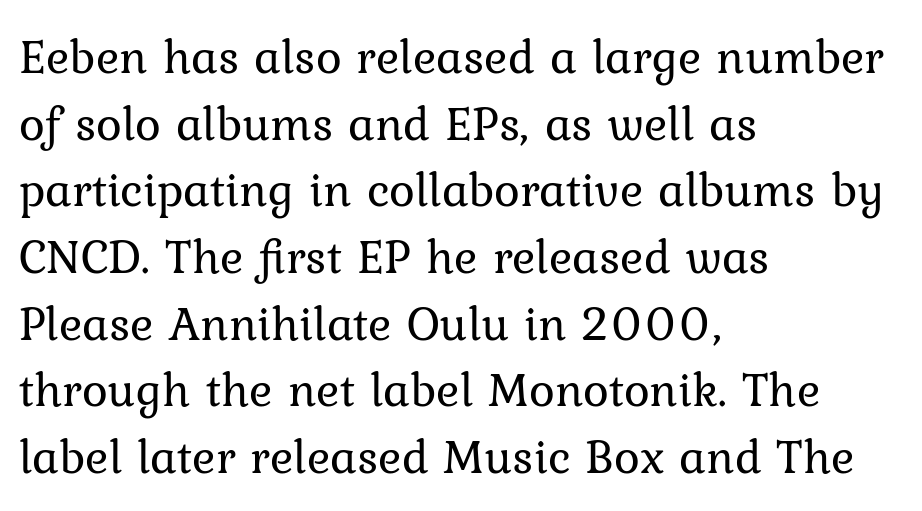
{"serif": "yes", "italic": "no", "bold": "no", "weight": "regular", "width": "normal", "stroke_contrast": "low", "x_height": "medium", "monospaced": "no", "underline": "no", "align": "left", "line_spacing": "normal", "line_spacing_ratio": 1.36, "letter_spacing": "normal", "letter_spacing_em": 0.0, "glyph_px": 49}
